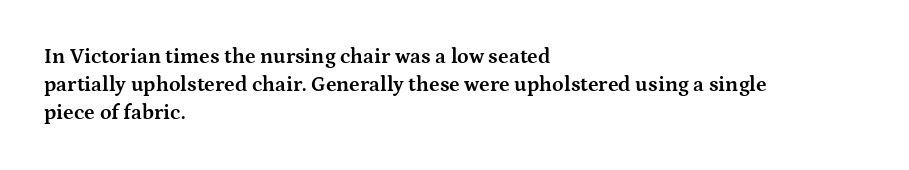
The image shows 21 px bold type, upright; set left-aligned, normal line spacing (1.34x), normal letter spacing, not underlined.
